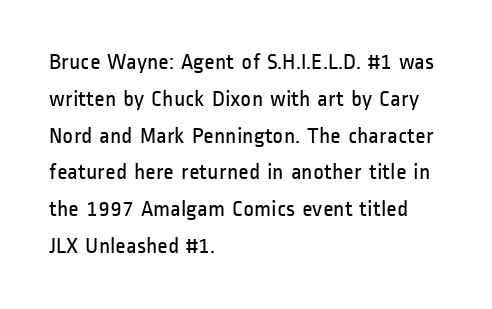
The image shows 23 px text type, upright; set left-aligned, normal line spacing (1.6x), normal letter spacing, not underlined.
